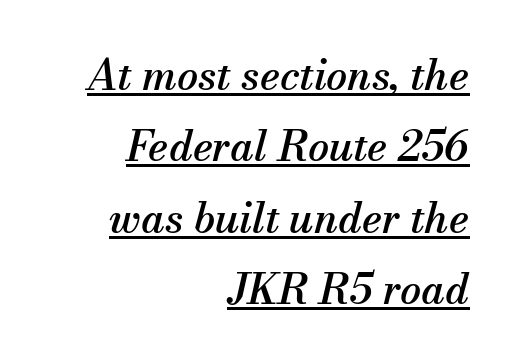
Q: Is the text italic (slanted)? A: Yes, it leans right by about 13 degrees.
Q: Is the typeface a serif or a sans-serif typeface? A: Serif.
Q: Is the text underlined? A: Yes.
Q: How is the paragraph aligned? A: Right-aligned.
Q: Is the spacing between letters normal or unusually wide? A: Normal.
Q: Is the spacing between lines tight, normal or loose? A: Normal.
Q: Width (condensed, normal, or wide)? A: Normal.
Q: Stroke contrast? A: Medium.
Q: x-height? A: Small.
Q: Monospaced? A: No.
